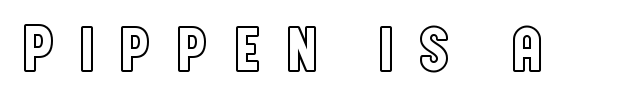
Think of a printed novel: that variable character pitch is what you see here. Here the glyphs are tracked loosely, breaking word shapes into spaced letters. The letters stand straight up with perfectly vertical stems. Only glyphs here, with clear space below each row.
